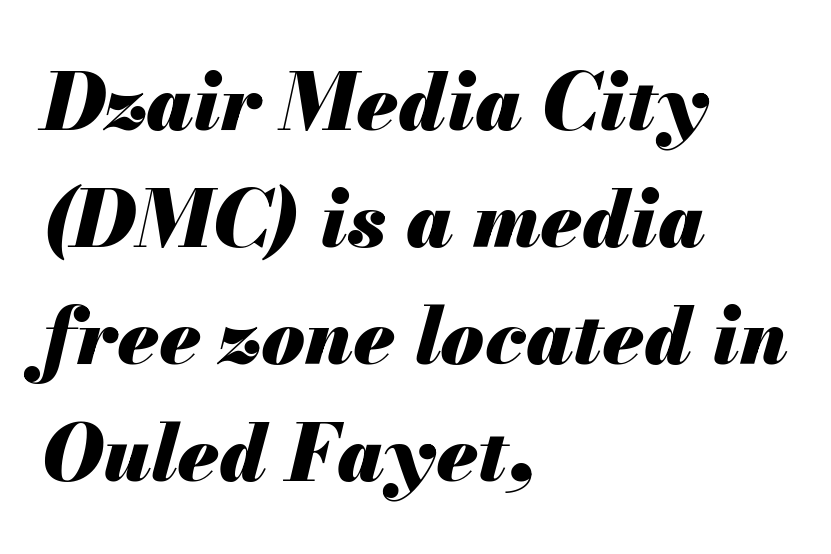
The image shows 79 px heavy type, italic (leaning right); set left-aligned, normal line spacing (1.48x), normal letter spacing, not underlined; medium stroke contrast and a small x-height.
